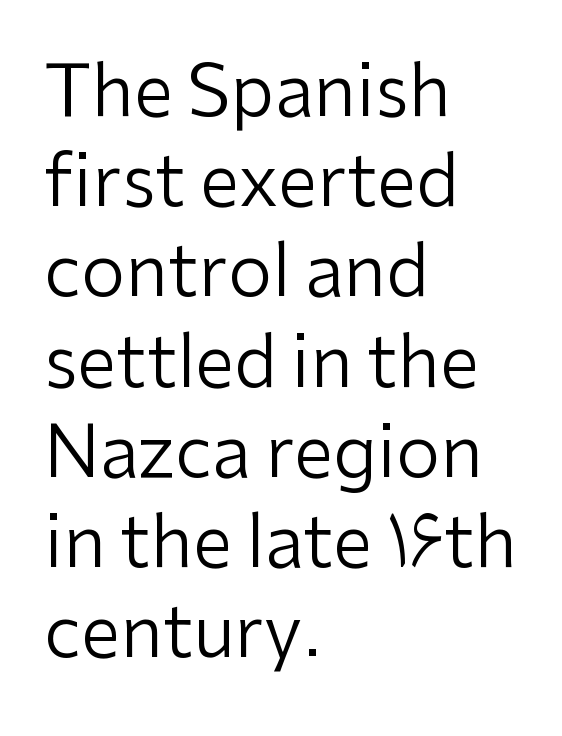
Q: Is the text bold? A: No.
Q: Is the text italic (slanted)? A: No, it is upright.
Q: Is the typeface a serif or a sans-serif typeface? A: Sans-serif.
Q: Is the text underlined? A: No.
Q: How is the paragraph aligned? A: Left-aligned.
Q: Is the spacing between letters normal or unusually wide? A: Normal.
Q: Is the spacing between lines tight, normal or loose? A: Normal.
Q: Width (condensed, normal, or wide)? A: Normal.
Q: Stroke contrast? A: Low.
Q: x-height? A: Medium.
Q: Monospaced? A: No.
